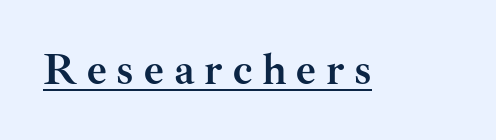
Q: Is the text bold? A: Yes.
Q: Is the text italic (slanted)? A: No, it is upright.
Q: Is the typeface a serif or a sans-serif typeface? A: Serif.
Q: Is the text underlined? A: Yes.
Q: Is the spacing between letters normal or unusually wide? A: Unusually wide.
Q: Width (condensed, normal, or wide)? A: Normal.
Q: Stroke contrast? A: Medium.
Q: x-height? A: Small.
Q: Monospaced? A: No.
